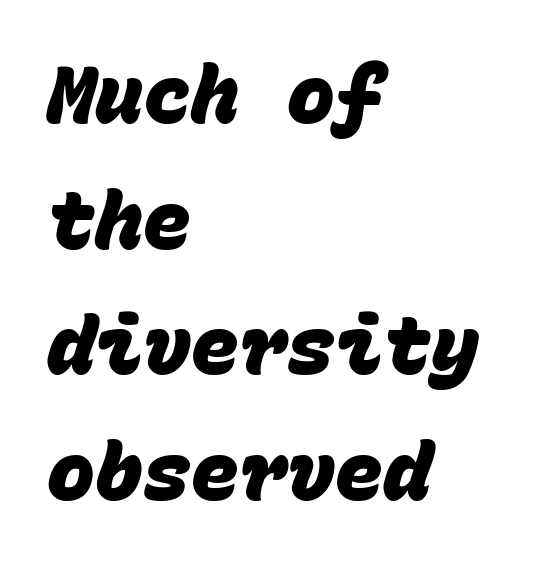
Unmarked baselines from the first word to the last. The rendering shows plain stroke endings on the letterforms — a sans-serif design. This rendering uses left alignment, leaving the right contour irregular. Tracking value appears to be zero — textbook default spacing. Line spacing here is normal. Strong, thick strokes mark this as bold type.
